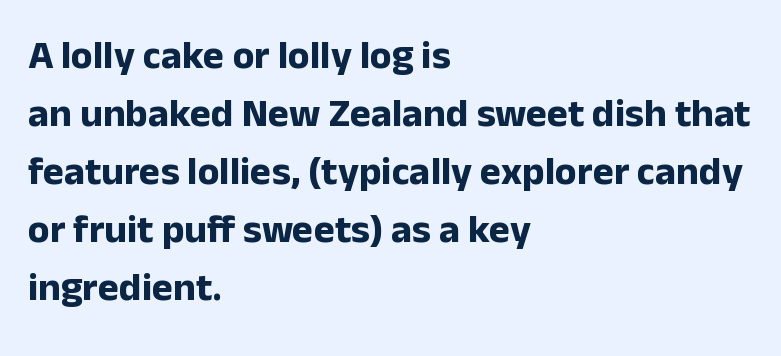
Strong, thick strokes mark this as bold type. A classic flush-left, rag-right setting is used for this passage. Anything drawn beneath the words? Only blank space. The rendering uses a moderate line-height, typical for paragraphs. Stroke terminals: plain, sans-serif.
